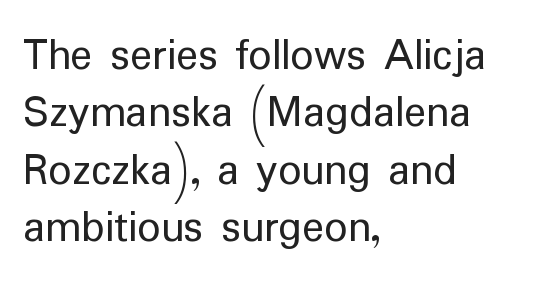
The words here are not underlined. A roman cut, with each character standing at attention. There is no visible air inserted between adjacent glyphs. The type family on display is of the sans-serif kind.
